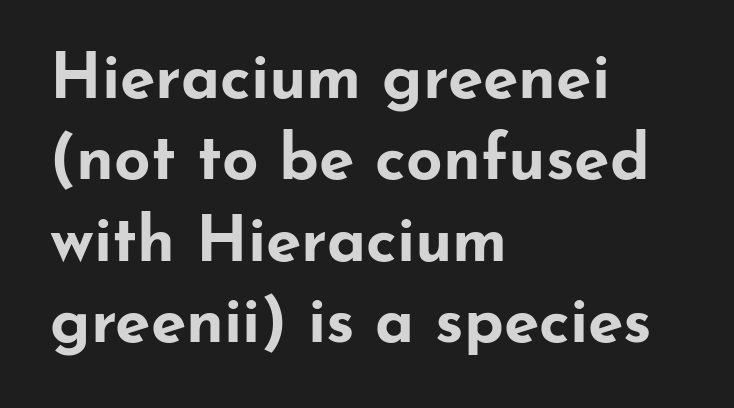
{"serif": "no", "italic": "no", "bold": "yes", "weight": "bold", "width": "wide", "stroke_contrast": "low", "x_height": "small", "monospaced": "no", "underline": "no", "align": "left", "line_spacing": "normal", "line_spacing_ratio": 1.27, "letter_spacing": "normal", "letter_spacing_em": 0.0, "glyph_px": 64}
